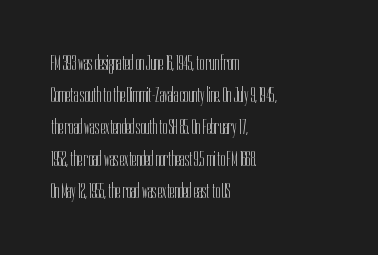
{"italic": "no", "bold": "no", "underline": "no", "align": "left", "line_spacing": "normal", "line_spacing_ratio": 1.46, "letter_spacing": "normal", "letter_spacing_em": 0.0, "glyph_px": 22}
